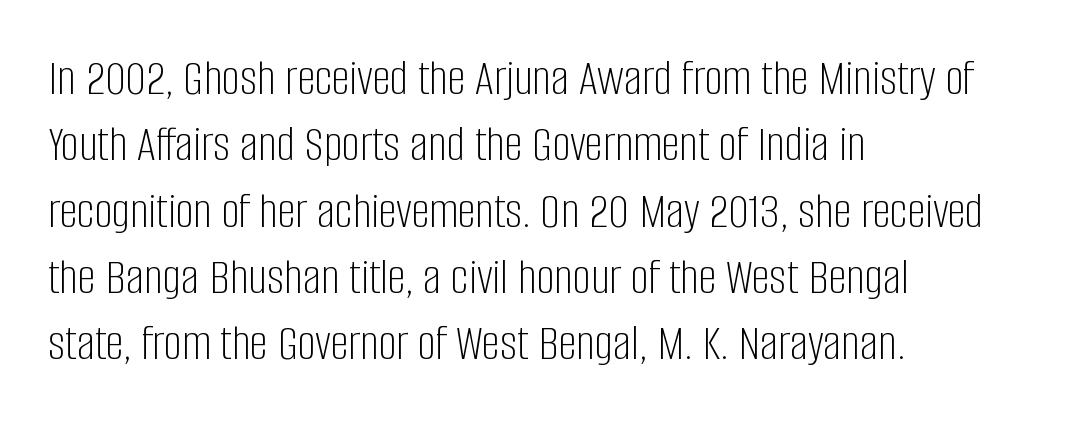
{"serif": "no", "italic": "no", "bold": "no", "weight": "light", "width": "condensed", "stroke_contrast": "low", "x_height": "large", "monospaced": "no", "underline": "no", "align": "left", "line_spacing": "normal", "line_spacing_ratio": 1.3, "letter_spacing": "normal", "letter_spacing_em": 0.0, "glyph_px": 51}
